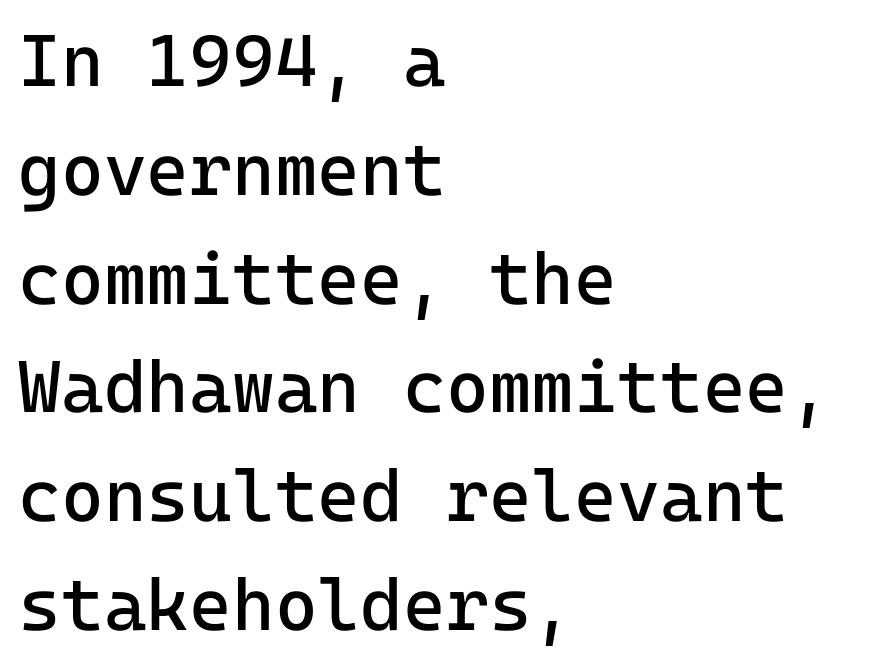
{"serif": "no", "italic": "no", "bold": "no", "weight": "regular", "width": "normal", "stroke_contrast": "low", "x_height": "medium", "underline": "no", "align": "left", "line_spacing": "normal", "line_spacing_ratio": 1.49, "letter_spacing": "normal", "letter_spacing_em": 0.0, "glyph_px": 73}
